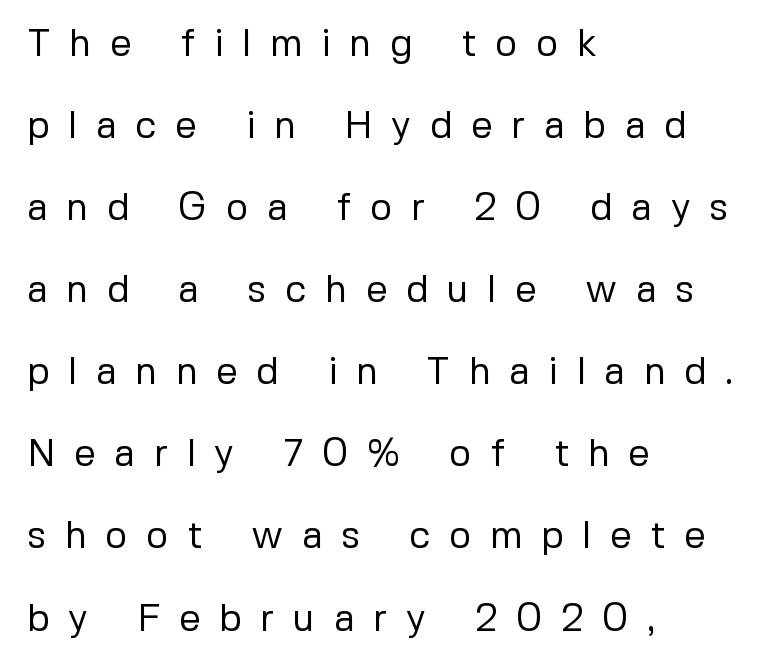
The image shows 38 px regular-weight sans-serif type, upright; set left-aligned, loose line spacing (2.16x), unusually wide letter spacing (+0.49 em), not underlined; low stroke contrast and a medium x-height.
